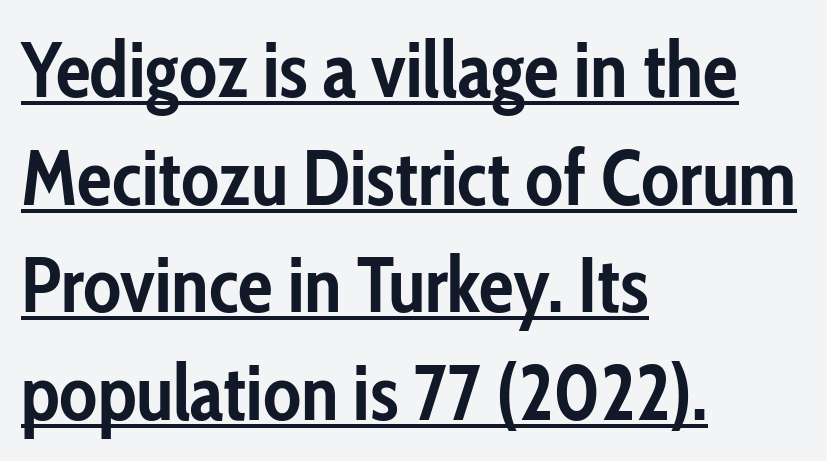
{"serif": "no", "italic": "no", "bold": "yes", "weight": "semibold", "width": "condensed", "stroke_contrast": "low", "x_height": "medium", "monospaced": "no", "underline": "yes", "align": "left", "line_spacing": "normal", "line_spacing_ratio": 1.38, "letter_spacing": "normal", "letter_spacing_em": 0.0, "glyph_px": 78}
